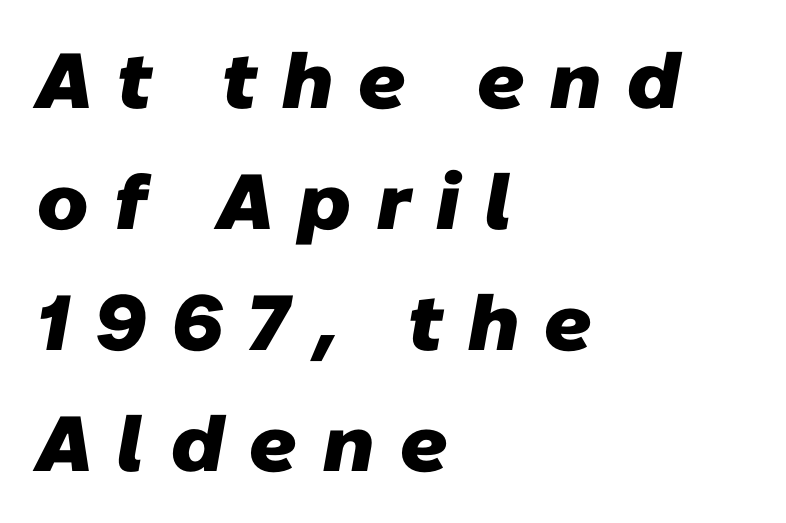
Horizontal bands of white between lines are of average thickness. Layout note: lines flush left. This sample has the flowing, uneven cadence of proportional lettering. This rendering employs a face without finishing strokes, i.e., a sans-serif.
